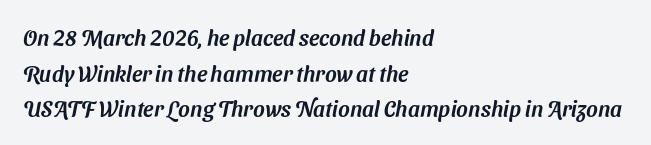
{"underline": "no", "align": "left", "line_spacing": "normal", "line_spacing_ratio": 1.62, "letter_spacing": "normal", "letter_spacing_em": 0.0, "glyph_px": 22}
